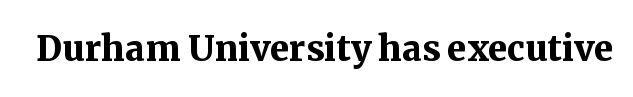
Q: Is the text bold? A: Yes.
Q: Is the text italic (slanted)? A: No, it is upright.
Q: Is the typeface a serif or a sans-serif typeface? A: Serif.
Q: Is the text underlined? A: No.
Q: Is the spacing between letters normal or unusually wide? A: Normal.
Q: Width (condensed, normal, or wide)? A: Normal.
Q: Stroke contrast? A: Medium.
Q: x-height? A: Medium.
Q: Monospaced? A: No.
